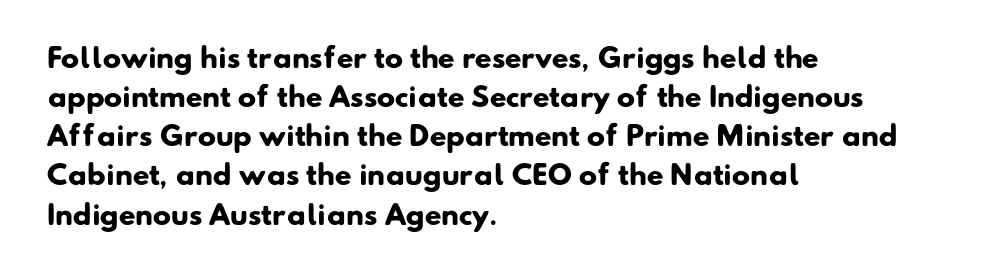
In terms of leading, this rendering sits right in the middle. Has an underline been added? It has not. In terms of weight, the rendering is a true, heavy bold. Each word holds together tightly as a unit, with standard inter-letter gaps.
